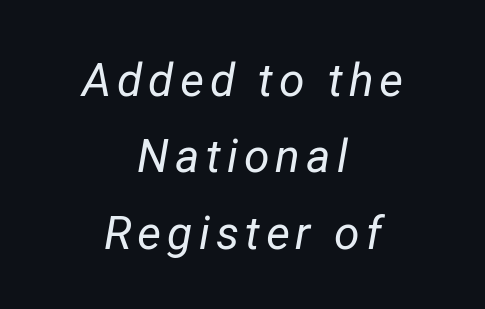
Q: Is the text bold? A: No.
Q: Is the text italic (slanted)? A: Yes, it leans right by about 12 degrees.
Q: Is the text underlined? A: No.
Q: How is the paragraph aligned? A: Centered.
Q: Is the spacing between lines tight, normal or loose? A: Normal.
Q: Width (condensed, normal, or wide)? A: Normal.
Q: Stroke contrast? A: Low.
Q: x-height? A: Medium.
Q: Monospaced? A: No.
